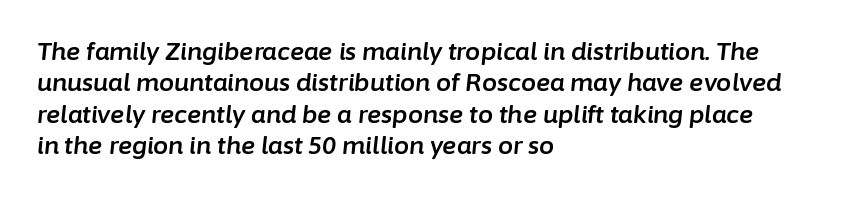
The image shows 24 px text type, italic (leaning right); set left-aligned, normal line spacing (1.31x), normal letter spacing, not underlined.
